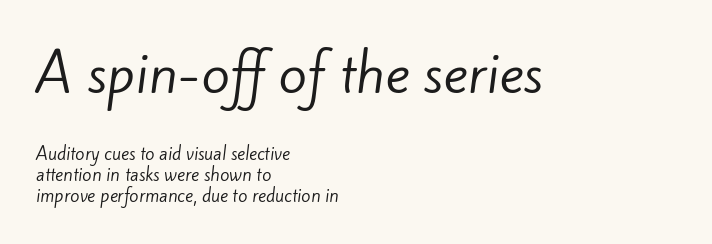
Q: Is the text bold? A: No.
Q: Is the typeface a serif or a sans-serif typeface? A: Sans-serif.
Q: Is the text underlined? A: No.
Q: How is the paragraph aligned? A: Left-aligned.
Q: Is the spacing between letters normal or unusually wide? A: Normal.
Q: Which block of text is set in a larger size, the first (top) or the second (bottom)? A: The first (top) one.
Q: Width (condensed, normal, or wide)? A: Normal.
Q: Stroke contrast? A: Low.
Q: x-height? A: Small.
Q: Monospaced? A: No.
